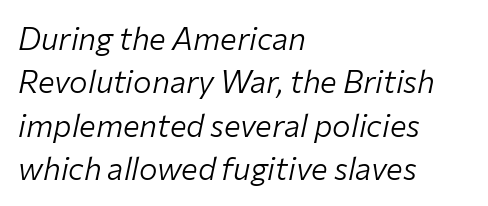
{"italic": "yes", "lean": "right", "slant_degrees": 12, "bold": "no", "weight": "light", "width": "normal", "stroke_contrast": "low", "x_height": "medium", "monospaced": "no", "underline": "no", "align": "left", "line_spacing": "normal", "line_spacing_ratio": 1.4, "letter_spacing": "normal", "letter_spacing_em": 0.0, "glyph_px": 31}
